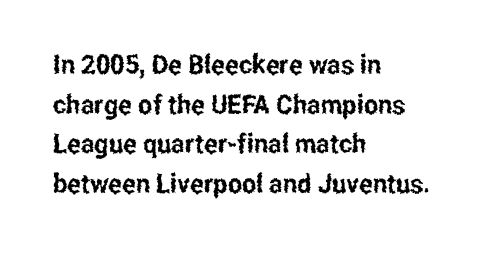
{"italic": "no", "underline": "no", "align": "left", "line_spacing": "normal", "line_spacing_ratio": 1.47, "letter_spacing": "normal", "letter_spacing_em": 0.0, "glyph_px": 27}
